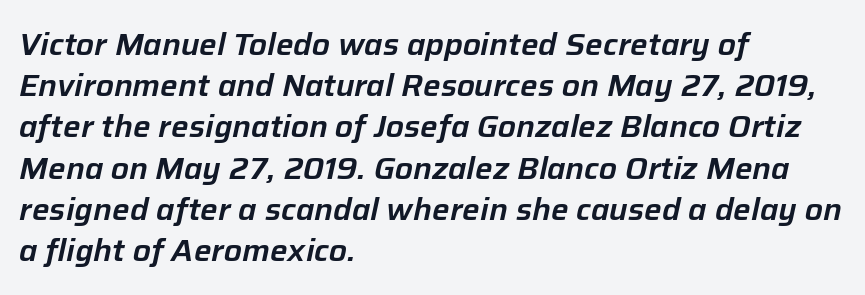
{"italic": "yes", "lean": "right", "slant_degrees": 12, "width": "normal", "stroke_contrast": "low", "x_height": "medium", "monospaced": "no", "underline": "no", "align": "left", "line_spacing": "normal", "line_spacing_ratio": 1.33, "letter_spacing": "normal", "letter_spacing_em": 0.0, "glyph_px": 31}
